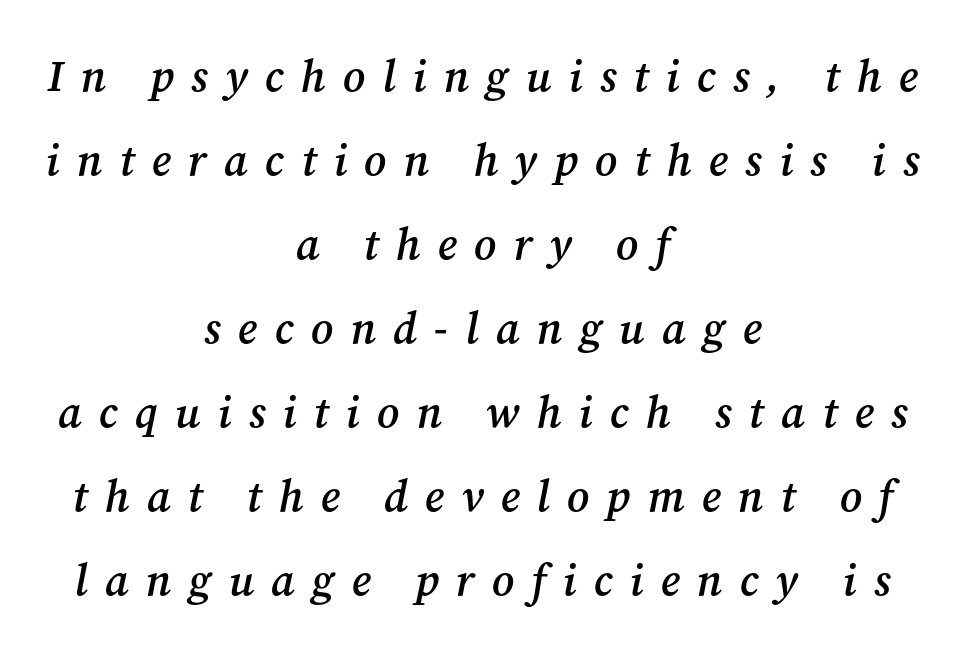
Q: Is the text bold? A: Semi-bold.
Q: Is the text italic (slanted)? A: Yes, it leans right by about 12 degrees.
Q: Is the typeface a serif or a sans-serif typeface? A: Serif.
Q: Is the text underlined? A: No.
Q: How is the paragraph aligned? A: Centered.
Q: Is the spacing between letters normal or unusually wide? A: Unusually wide.
Q: Is the spacing between lines tight, normal or loose? A: Loose.
Q: Width (condensed, normal, or wide)? A: Normal.
Q: Stroke contrast? A: Medium.
Q: x-height? A: Medium.
Q: Monospaced? A: No.
